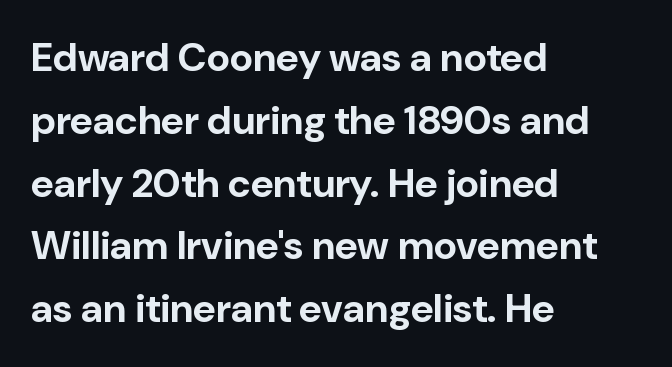
The image shows 40 px bold sans-serif type, upright; set left-aligned, normal line spacing (1.57x), normal letter spacing, not underlined; low stroke contrast and a medium x-height.
